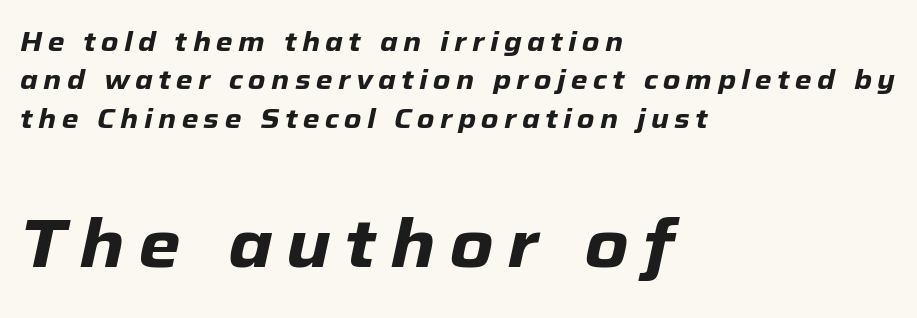
Q: Is the text bold? A: Yes.
Q: Is the text italic (slanted)? A: Yes, it leans right by about 12 degrees.
Q: Is the text underlined? A: No.
Q: How is the paragraph aligned? A: Left-aligned.
Q: Is the spacing between letters normal or unusually wide? A: Unusually wide.
Q: Is the spacing between lines tight, normal or loose? A: Normal.
Q: Which block of text is set in a larger size, the first (top) or the second (bottom)? A: The second (bottom) one.
Q: Width (condensed, normal, or wide)? A: Normal.
Q: Stroke contrast? A: Low.
Q: x-height? A: Medium.
Q: Monospaced? A: No.
